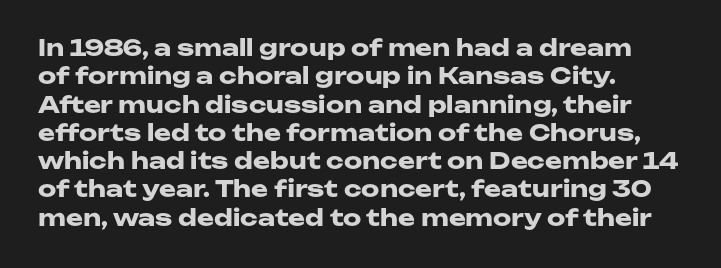
Plain, unruled lines of type. Heft: maximum for text — a bold. The tracking reads as untouched default to a designer's eye. Nope, not italic — everything's standing straight.
